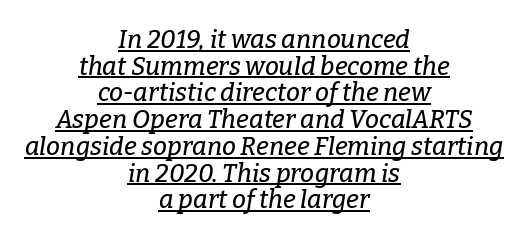
Centered paragraph, ragged on both sides. Reading down the column, the eye jumps only a short way to each next line. You can tell it's italic because the verticals aren't actually vertical. Standard letterfit; no display-style spreading of the glyphs. A typographer would call this underscored text.
